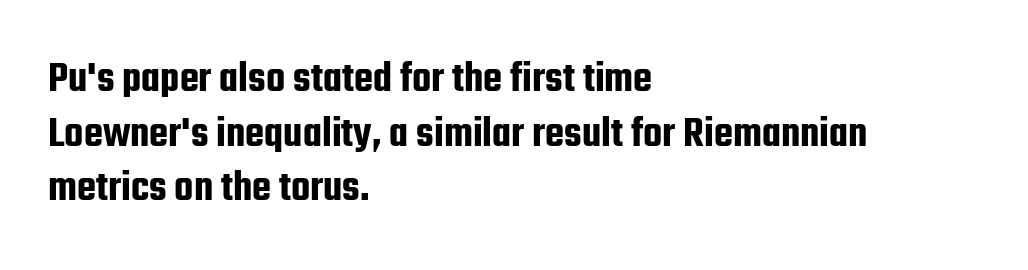
Q: Is the text italic (slanted)? A: No, it is upright.
Q: Is the typeface a serif or a sans-serif typeface? A: Sans-serif.
Q: Is the text underlined? A: No.
Q: How is the paragraph aligned? A: Left-aligned.
Q: Is the spacing between letters normal or unusually wide? A: Normal.
Q: Width (condensed, normal, or wide)? A: Condensed.
Q: Stroke contrast? A: Low.
Q: x-height? A: Medium.
Q: Monospaced? A: No.
